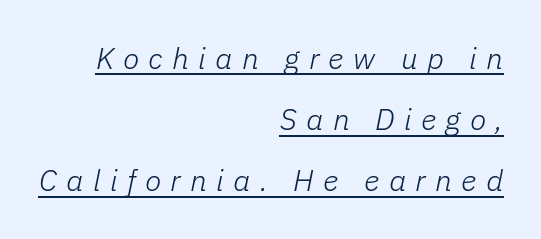
The image shows 30 px light type, italic (leaning right); set right-aligned, loose line spacing (2.04x), unusually wide letter spacing (+0.31 em), underlined; low stroke contrast and a medium x-height.
